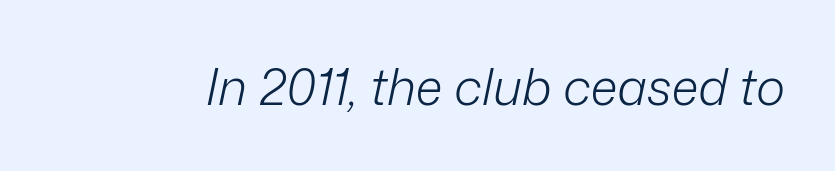
Q: Is the text bold? A: No.
Q: Is the text italic (slanted)? A: Yes, it leans right by about 12 degrees.
Q: Is the text underlined? A: No.
Q: Is the spacing between letters normal or unusually wide? A: Normal.
Q: Width (condensed, normal, or wide)? A: Normal.
Q: Stroke contrast? A: Low.
Q: x-height? A: Medium.
Q: Monospaced? A: No.
